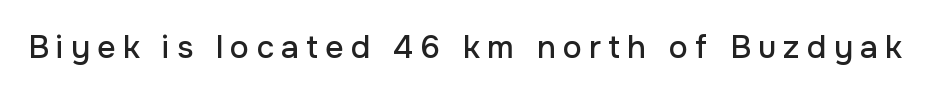
The image shows 32 px sans-serif type, upright; set unusually wide letter spacing (+0.22 em), not underlined; low stroke contrast and a medium x-height.
